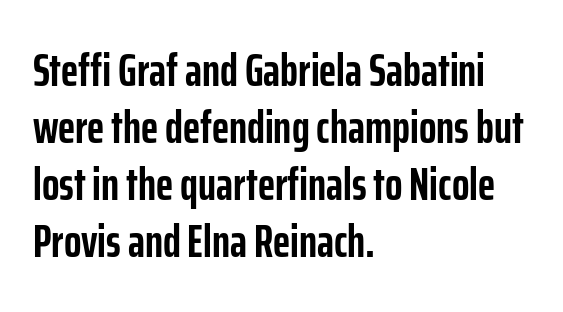
Has an underline been added? It has not. Notice how the passage keeps a crisp vertical edge on the left only. Note the varied advance widths — an 'i' is clearly narrower than an 'm'. You can tell it's not italic because the verticals are truly vertical. Check where the strokes stop: nothing finishes them off — pure sans.
